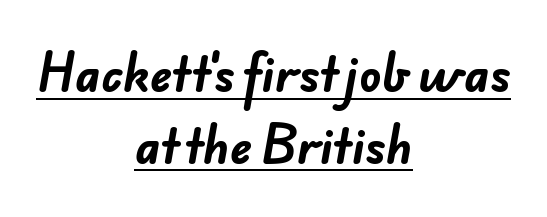
Q: Is the text bold? A: Yes.
Q: Is the typeface a serif or a sans-serif typeface? A: Sans-serif.
Q: Is the text underlined? A: Yes.
Q: How is the paragraph aligned? A: Centered.
Q: Is the spacing between letters normal or unusually wide? A: Normal.
Q: Is the spacing between lines tight, normal or loose? A: Normal.
Q: Width (condensed, normal, or wide)? A: Normal.
Q: Stroke contrast? A: Low.
Q: x-height? A: Small.
Q: Monospaced? A: No.
